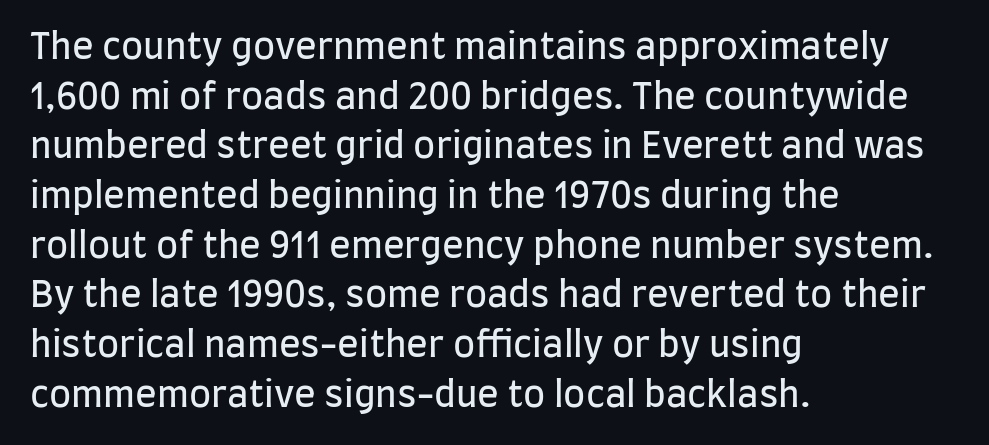
{"serif": "no", "italic": "no", "bold": "no", "weight": "regular", "width": "condensed", "stroke_contrast": "low", "x_height": "large", "monospaced": "no", "underline": "no", "align": "left", "line_spacing": "normal", "line_spacing_ratio": 1.38, "letter_spacing": "normal", "letter_spacing_em": 0.0, "glyph_px": 36}
